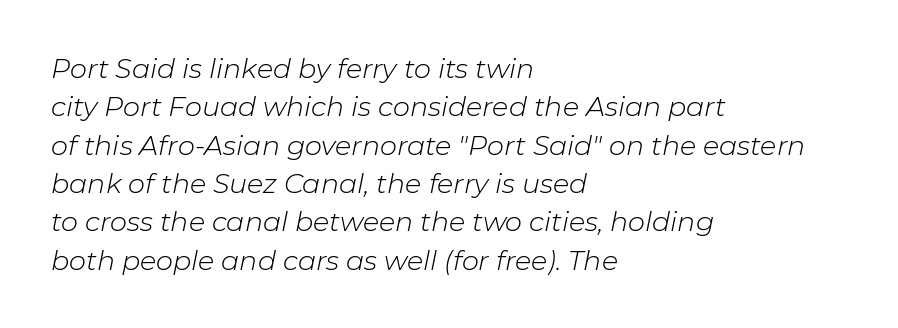
Q: Is the text bold? A: No.
Q: Is the text italic (slanted)? A: Yes, it leans right by about 11 degrees.
Q: Is the text underlined? A: No.
Q: How is the paragraph aligned? A: Left-aligned.
Q: Is the spacing between letters normal or unusually wide? A: Normal.
Q: Is the spacing between lines tight, normal or loose? A: Normal.
